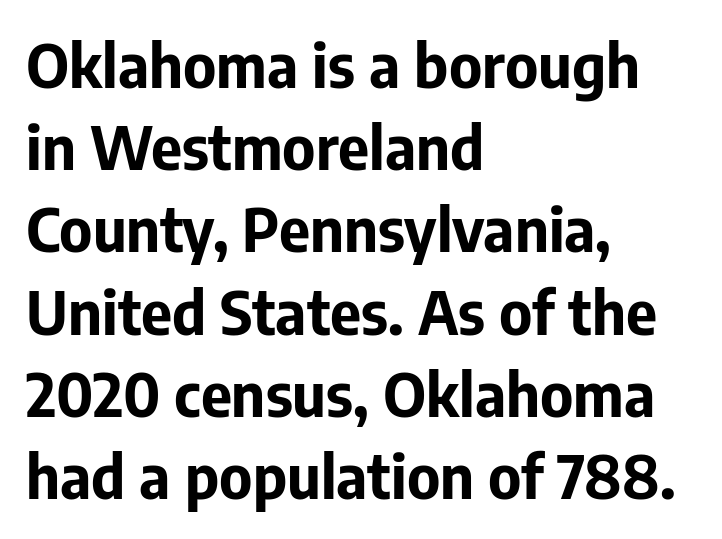
Quick note: not italic, upright. The passage shown is not underscored anywhere. Evenly set lines give the paragraph a standard silhouette. The face used here has the dense, thick strokes of a bold. Where is the straight margin? On the left.
